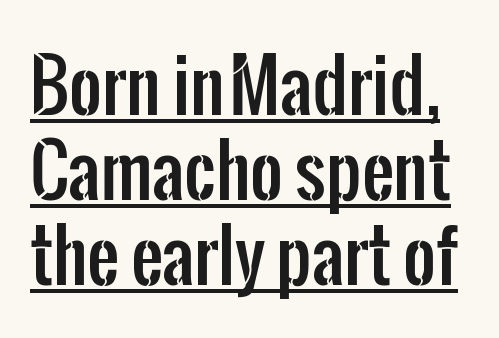
Between one letter and the next there's only the usual sliver of space. Stroke terminals: plain, sans-serif. Like a heading marked for emphasis, these lines bear an underscore. Every stem runs plumb, perpendicular to the baseline.
